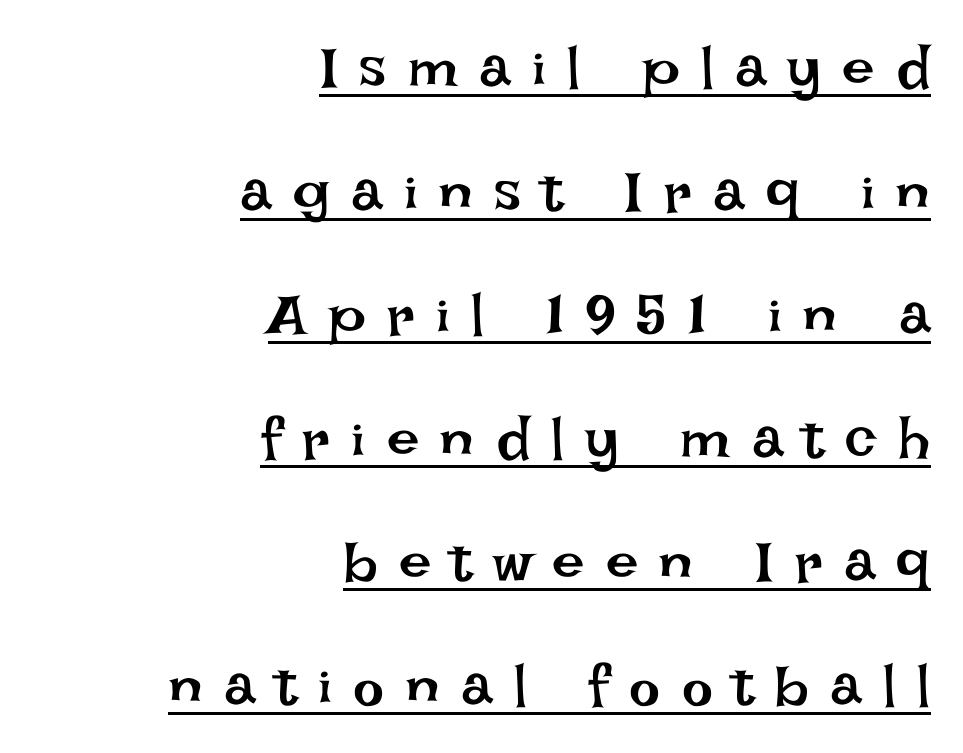
{"italic": "no", "bold": "no", "weight": "regular", "width": "normal", "stroke_contrast": "low", "x_height": "large", "monospaced": "no", "underline": "yes", "align": "right", "line_spacing": "loose", "line_spacing_ratio": 2.13, "letter_spacing": "wide", "letter_spacing_em": 0.37, "glyph_px": 58}
